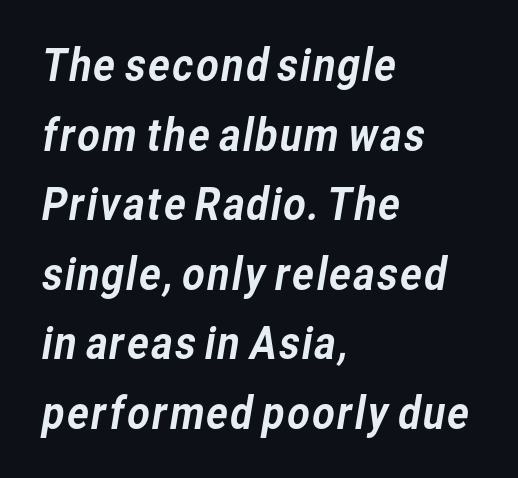
Q: Is the typeface a serif or a sans-serif typeface? A: Sans-serif.
Q: Is the text underlined? A: No.
Q: How is the paragraph aligned? A: Left-aligned.
Q: Is the spacing between letters normal or unusually wide? A: Normal.
Q: Is the spacing between lines tight, normal or loose? A: Normal.
Q: Width (condensed, normal, or wide)? A: Normal.
Q: Stroke contrast? A: Low.
Q: x-height? A: Medium.
Q: Monospaced? A: No.
